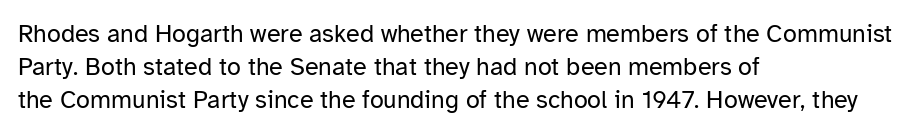
The image shows 25 px text type, upright; set left-aligned, normal line spacing (1.32x), normal letter spacing, not underlined.
